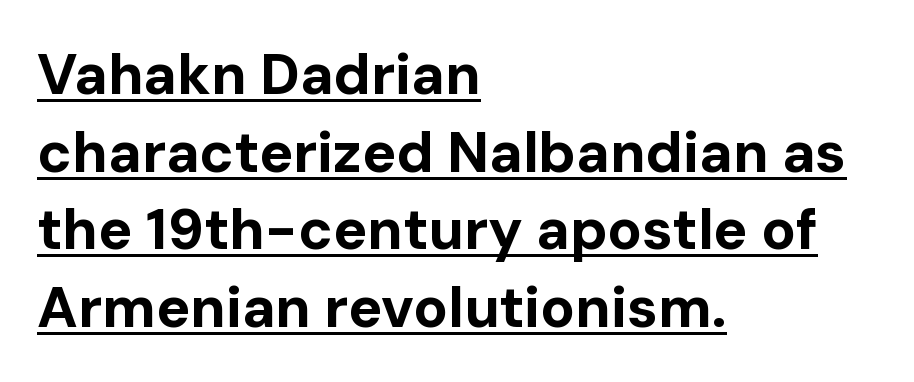
The image shows 57 px bold sans-serif type, upright; set left-aligned, normal line spacing (1.36x), normal letter spacing, underlined; low stroke contrast and a medium x-height.
